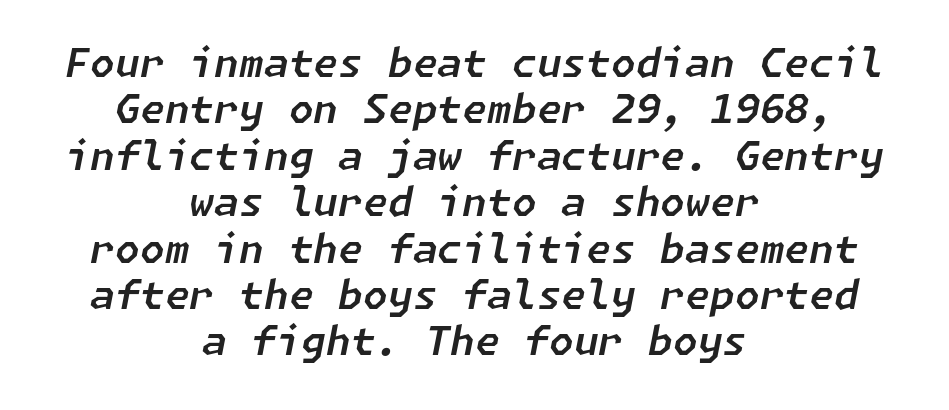
Q: Is the text italic (slanted)? A: Yes, it leans right by about 11 degrees.
Q: Is the text underlined? A: No.
Q: How is the paragraph aligned? A: Centered.
Q: Is the spacing between letters normal or unusually wide? A: Normal.
Q: Width (condensed, normal, or wide)? A: Normal.
Q: Stroke contrast? A: Low.
Q: x-height? A: Medium.
